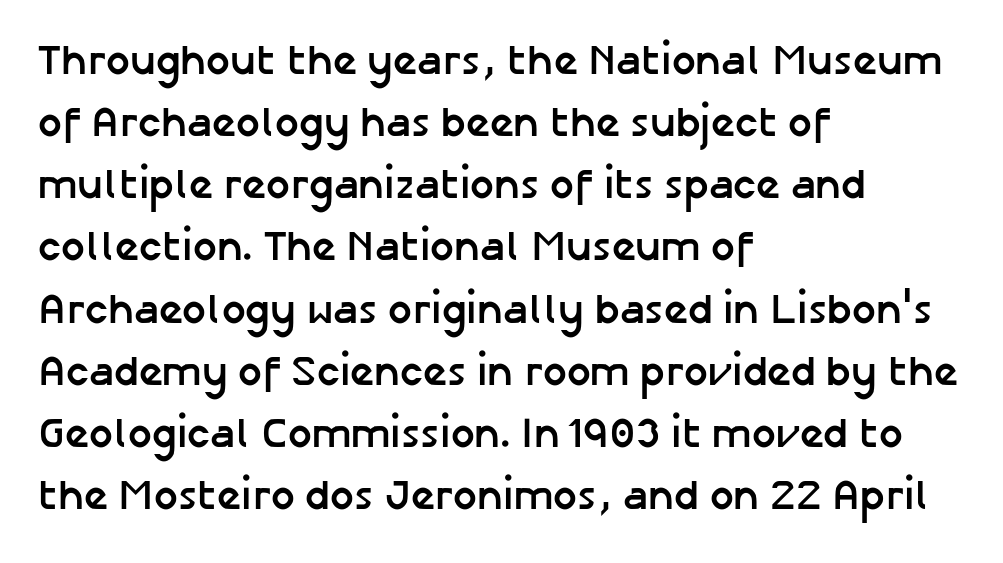
{"serif": "no", "italic": "no", "bold": "yes", "weight": "semibold", "width": "normal", "stroke_contrast": "low", "x_height": "medium", "monospaced": "no", "underline": "no", "align": "left", "line_spacing": "normal", "line_spacing_ratio": 1.48, "letter_spacing": "normal", "letter_spacing_em": 0.0, "glyph_px": 42}
